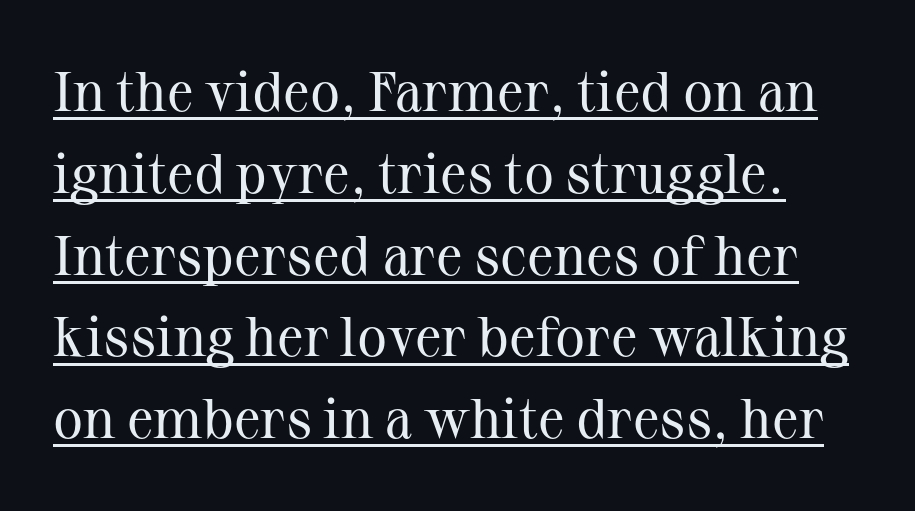
Q: Is the text bold? A: No.
Q: Is the text italic (slanted)? A: No, it is upright.
Q: Is the typeface a serif or a sans-serif typeface? A: Serif.
Q: Is the text underlined? A: Yes.
Q: Is the spacing between letters normal or unusually wide? A: Normal.
Q: Is the spacing between lines tight, normal or loose? A: Normal.
Q: Width (condensed, normal, or wide)? A: Normal.
Q: Stroke contrast? A: Medium.
Q: x-height? A: Medium.
Q: Monospaced? A: No.
